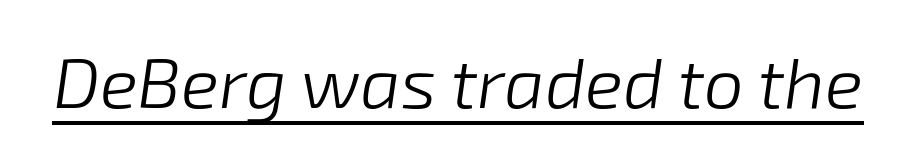
Each letter keeps its own natural width here, so spacing adapts to shape. Spacing between characters is what you'd get straight out of the box. Stems and bowls with no extra thickness — not bold. What decoration does the sample have? An underline.
